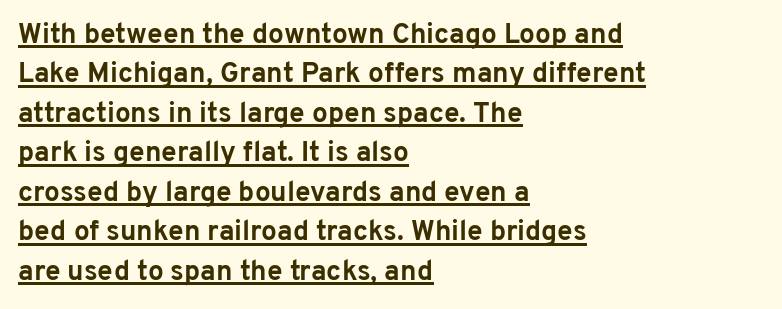
{"serif": "no", "italic": "no", "bold": "yes", "weight": "bold", "width": "normal", "stroke_contrast": "low", "x_height": "medium", "monospaced": "no", "underline": "yes", "align": "left", "line_spacing": "normal", "line_spacing_ratio": 1.41, "letter_spacing": "normal", "letter_spacing_em": 0.0, "glyph_px": 28}
